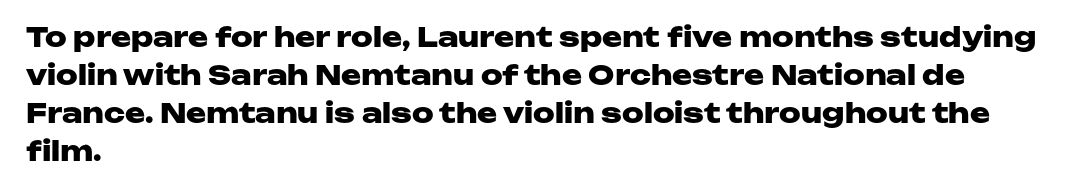
Q: Is the text bold? A: Yes.
Q: Is the text italic (slanted)? A: No, it is upright.
Q: Is the text underlined? A: No.
Q: How is the paragraph aligned? A: Left-aligned.
Q: Is the spacing between letters normal or unusually wide? A: Normal.
Q: Is the spacing between lines tight, normal or loose? A: Normal.
